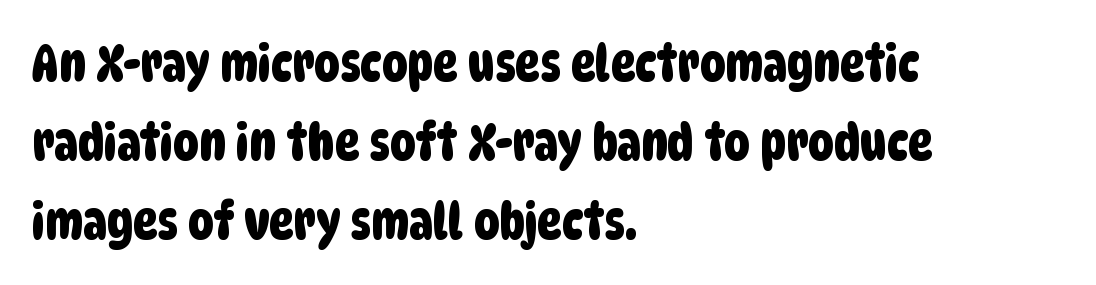
Each row of text sits above clean, open space. Glyph-to-glyph distance matches everyday printed text. Horizontally, the lines are justified to the leading edge only. Classification — sans serif. Do the characters align in a grid? No, the font is proportional. Rows of type keep a routine distance in the vertical direction.
